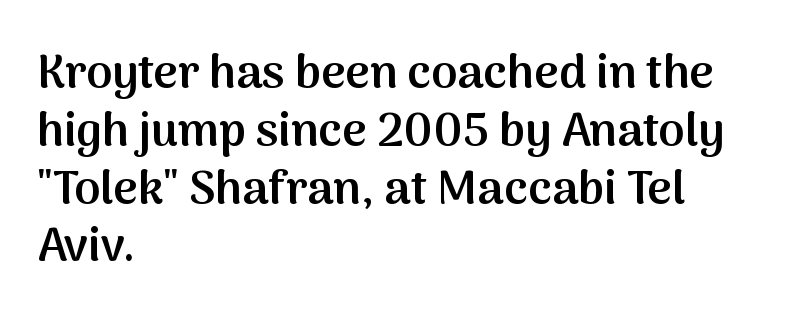
In terms of letterspacing, this is plain default setting. A roman cut, with each character standing at attention. Underline: absent. Each glyph is drawn with semibold strokes, heavier than normal yet not fully bold. Line beginnings align vertically; line endings do not. Letterform terminals end flat and unadorned throughout the passage.
